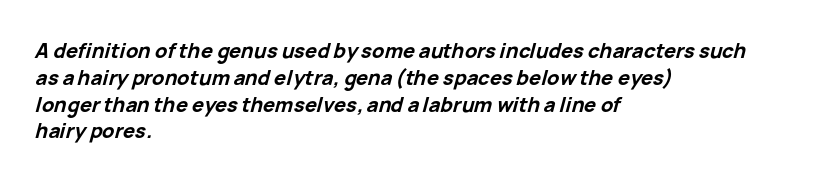
{"italic": "yes", "lean": "right", "slant_degrees": 15, "bold": "yes", "underline": "no", "align": "left", "line_spacing": "normal", "line_spacing_ratio": 1.34, "letter_spacing": "normal", "letter_spacing_em": 0.0, "glyph_px": 20}
